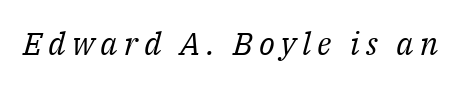
The image shows 32 px regular-weight serif type, italic (leaning right); set not underlined; medium stroke contrast and a medium x-height.
